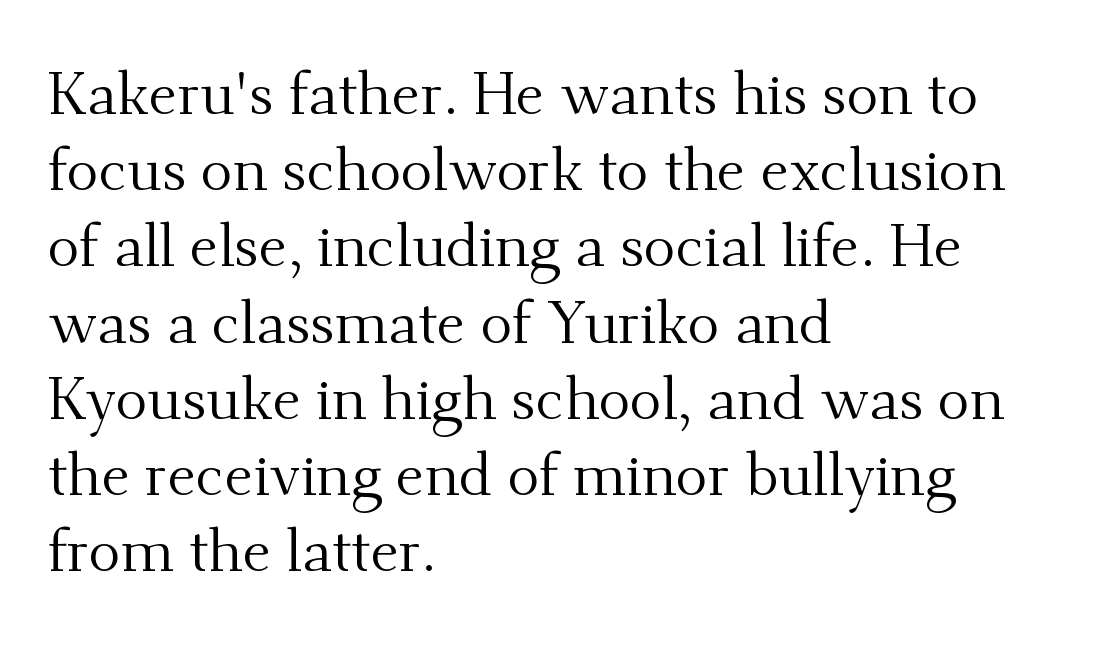
Q: Is the text bold? A: No.
Q: Is the text italic (slanted)? A: No, it is upright.
Q: Is the typeface a serif or a sans-serif typeface? A: Serif.
Q: Is the text underlined? A: No.
Q: How is the paragraph aligned? A: Left-aligned.
Q: Is the spacing between letters normal or unusually wide? A: Normal.
Q: Is the spacing between lines tight, normal or loose? A: Normal.
Q: Width (condensed, normal, or wide)? A: Normal.
Q: Stroke contrast? A: Medium.
Q: x-height? A: Small.
Q: Monospaced? A: No.
